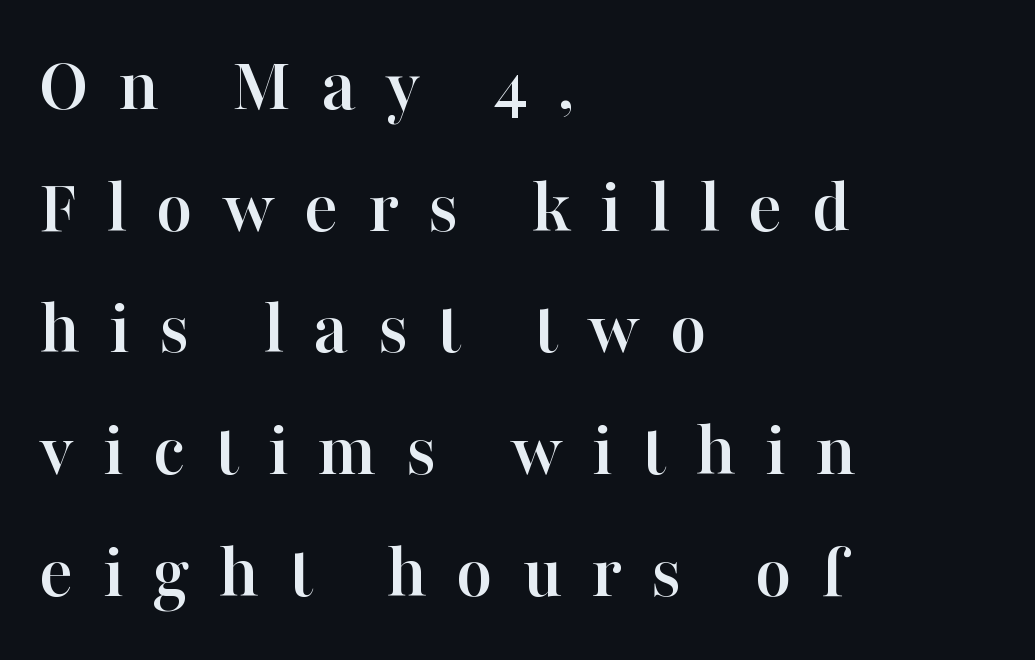
The space directly below the letters is spotless. What stands out about the letter spacing? Its width — letters are far apart. Whoever set this chose a conventional vertical rhythm. The letters advance in unequal steps, a hallmark of proportional type.
